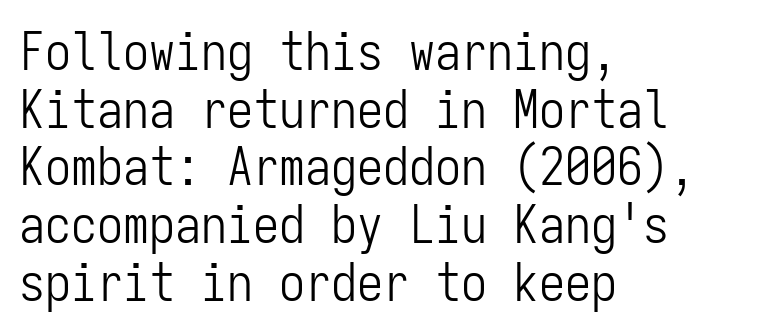
One-word summary of the alignment: left. The font is comparable to plain body text, perhaps lighter. Look at the tracking — it's just the regular setting, nothing added. You could barely slide anything between these rows.
